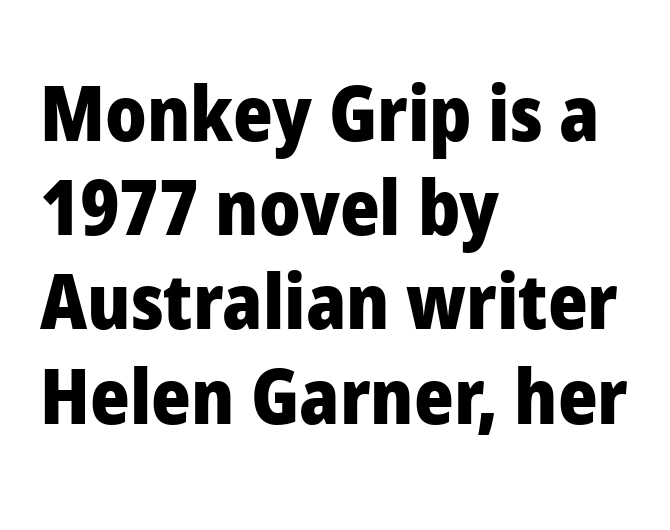
{"serif": "no", "italic": "no", "bold": "yes", "weight": "heavy", "width": "normal", "stroke_contrast": "low", "x_height": "medium", "monospaced": "no", "underline": "no", "align": "left", "line_spacing_ratio": 1.24, "letter_spacing": "normal", "letter_spacing_em": 0.0, "glyph_px": 76}
